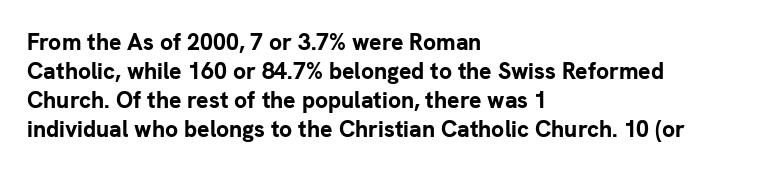
The image shows 23 px bold type, upright; set left-aligned, normal line spacing (1.26x), normal letter spacing, not underlined.
